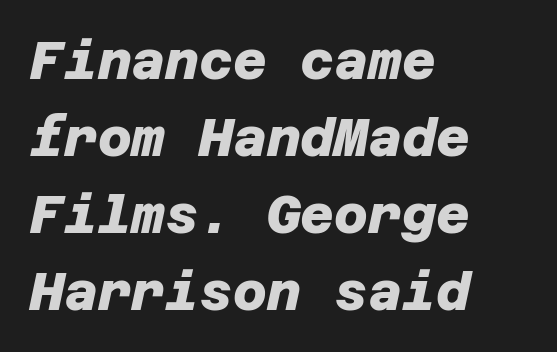
The image shows 52 px heavy sans-serif type; set left-aligned, normal line spacing (1.48x), normal letter spacing, not underlined; low stroke contrast and a large x-height.
